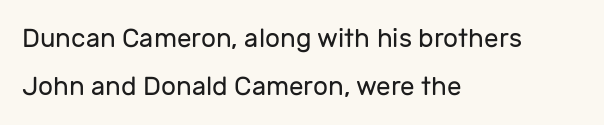
{"italic": "no", "bold": "no", "underline": "no", "align": "left", "line_spacing_ratio": 1.85, "letter_spacing": "normal", "letter_spacing_em": 0.0, "glyph_px": 26}
